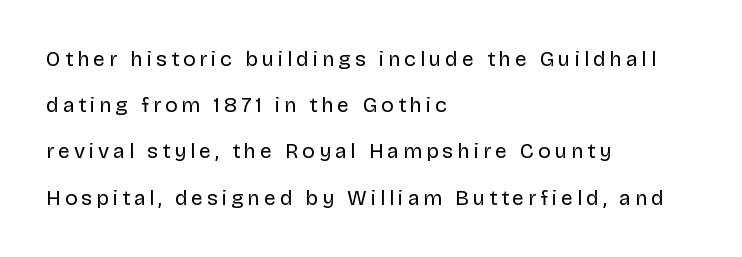
{"italic": "no", "bold": "no", "underline": "no", "align": "left", "line_spacing": "loose", "line_spacing_ratio": 2.2, "glyph_px": 21}
